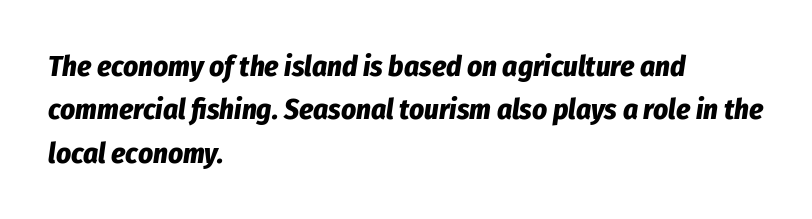
{"italic": "yes", "lean": "right", "slant_degrees": 8, "bold": "yes", "weight": "bold", "width": "condensed", "stroke_contrast": "low", "x_height": "medium", "monospaced": "no", "underline": "no", "align": "left", "line_spacing": "normal", "line_spacing_ratio": 1.5, "letter_spacing": "normal", "letter_spacing_em": 0.0, "glyph_px": 29}
